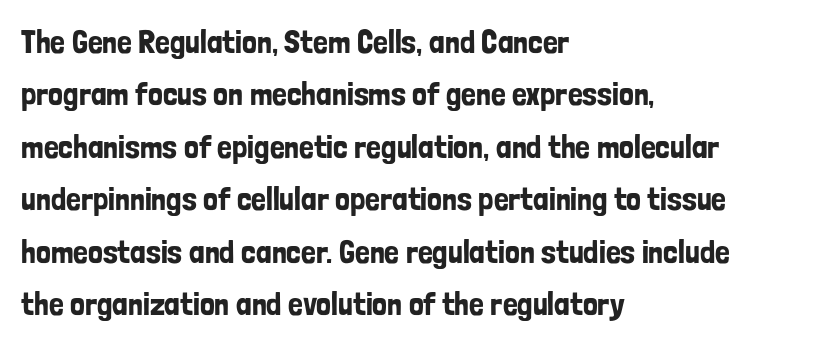
The image shows 33 px condensed sans-serif type, upright; set left-aligned, normal line spacing (1.59x), normal letter spacing, not underlined; low stroke contrast and a medium x-height.
